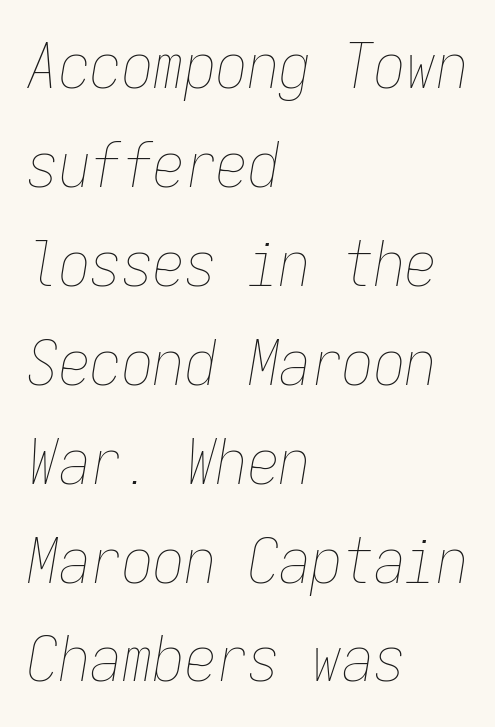
These lines are rendered in a fixed-pitch font. These lines stack with their left ends in a neat column. Default kerning and tracking; the words read as compact shapes. The gap between lines stays unmarked.
